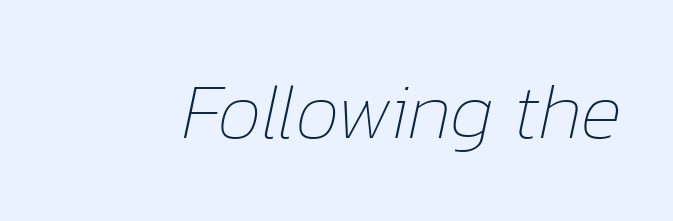
The image shows 79 px thin type, italic (leaning right); set normal letter spacing, not underlined; low stroke contrast and a medium x-height.
